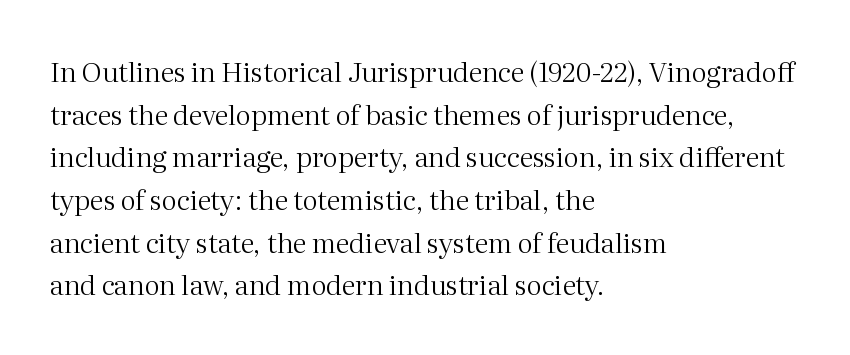
The image shows 27 px text type, upright; set left-aligned, normal line spacing (1.58x), normal letter spacing, not underlined.
